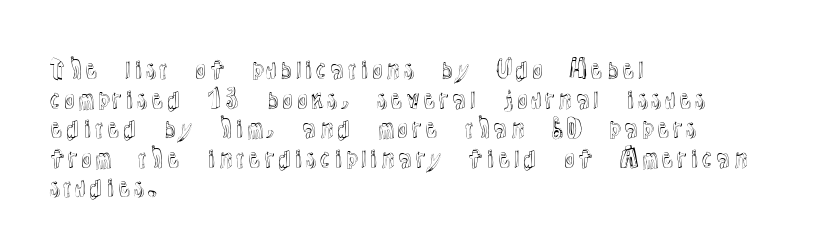
Q: Is the text italic (slanted)? A: No, it is upright.
Q: Is the text underlined? A: No.
Q: How is the paragraph aligned? A: Left-aligned.
Q: Is the spacing between letters normal or unusually wide? A: Normal.
